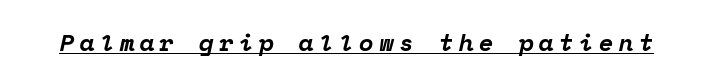
Q: Is the text bold? A: Yes.
Q: Is the text italic (slanted)? A: Yes, it leans right by about 12 degrees.
Q: Is the text underlined? A: Yes.
Q: Is the spacing between letters normal or unusually wide? A: Unusually wide.
